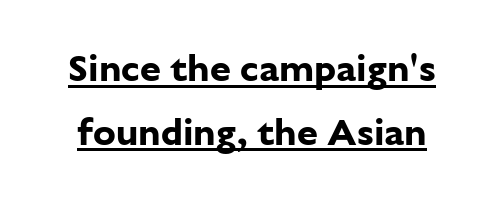
{"serif": "no", "italic": "no", "bold": "yes", "weight": "bold", "width": "normal", "stroke_contrast": "low", "x_height": "medium", "monospaced": "no", "underline": "yes", "line_spacing": "normal", "line_spacing_ratio": 1.68, "letter_spacing": "normal", "letter_spacing_em": 0.0, "glyph_px": 38}
